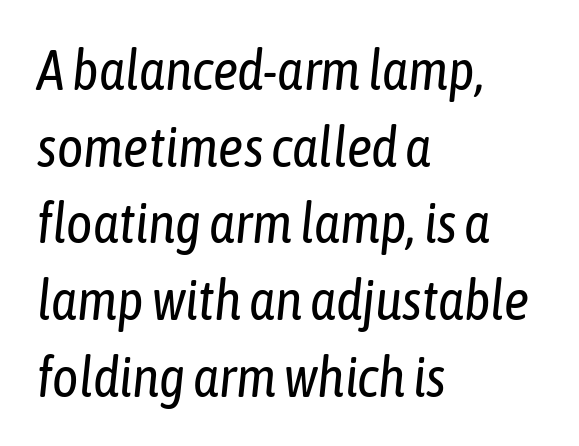
{"italic": "yes", "lean": "right", "slant_degrees": 6, "bold": "no", "weight": "regular", "width": "condensed", "stroke_contrast": "low", "x_height": "medium", "monospaced": "no", "underline": "no", "align": "left", "line_spacing": "normal", "line_spacing_ratio": 1.37, "letter_spacing": "normal", "letter_spacing_em": 0.0, "glyph_px": 56}
